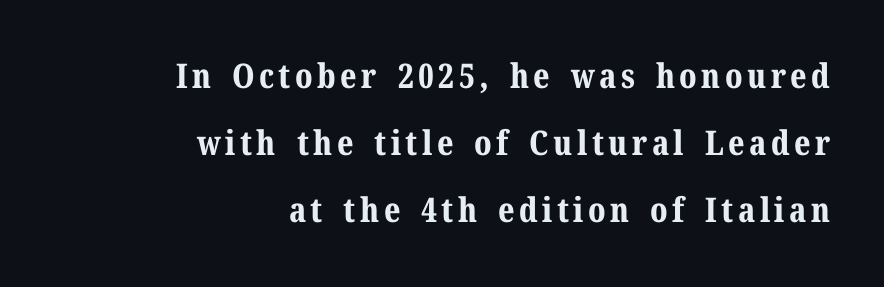
{"serif": "yes", "italic": "no", "bold": "yes", "weight": "bold", "width": "normal", "stroke_contrast": "medium", "x_height": "medium", "monospaced": "no", "underline": "no", "align": "right", "line_spacing": "loose", "line_spacing_ratio": 1.97, "glyph_px": 34}
